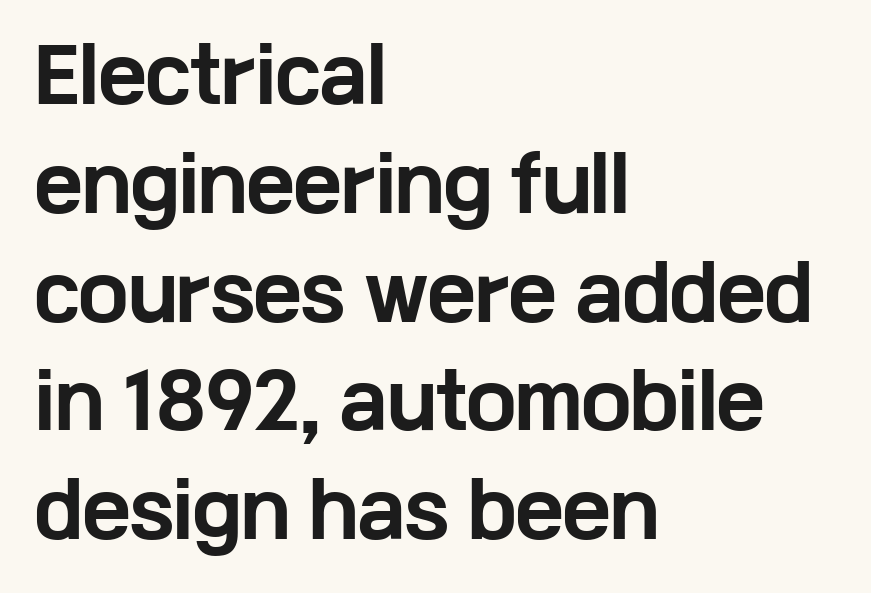
Regular leading. Words appear dense and cohesive because spacing is normal. Do the characters align in a grid? No, the font is proportional. On the weight axis this lands at bold, roughly 700. If you drew a line through each stem, it would be perfectly vertical. Serifs: no, the terminals of the letterforms are clean.
